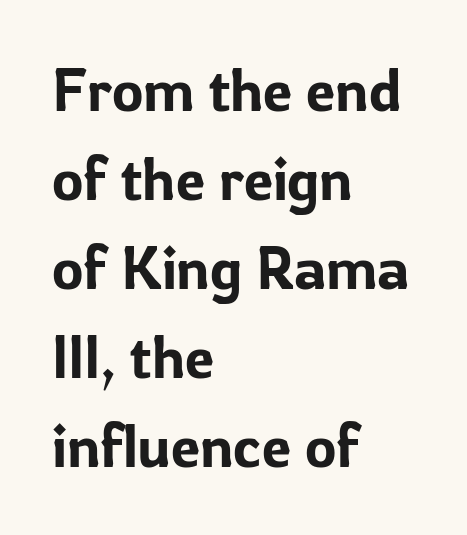
The image shows 59 px sans-serif type, upright; set left-aligned, normal line spacing (1.51x), normal letter spacing, not underlined; low stroke contrast and a medium x-height.
